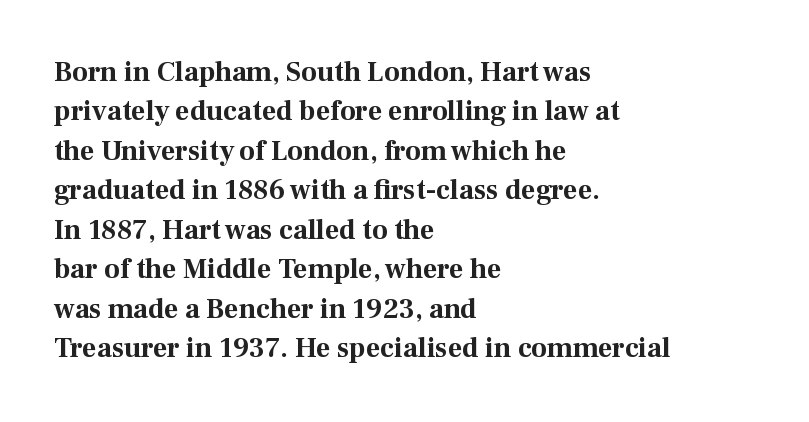
{"serif": "yes", "italic": "no", "bold": "yes", "weight": "bold", "width": "normal", "stroke_contrast": "medium", "x_height": "medium", "monospaced": "no", "underline": "no", "align": "left", "line_spacing": "normal", "line_spacing_ratio": 1.41, "letter_spacing": "normal", "letter_spacing_em": 0.0, "glyph_px": 28}
